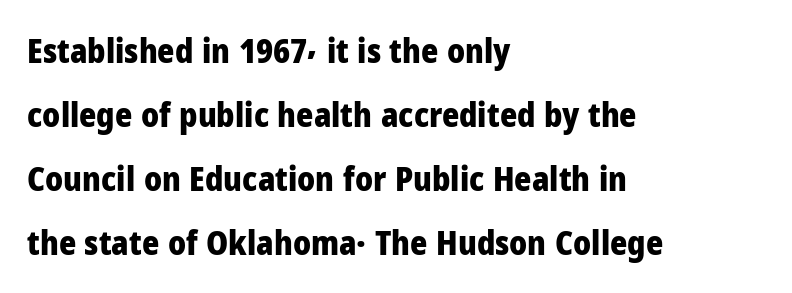
The image shows 33 px heavy sans-serif type, upright; set left-aligned, loose line spacing (1.94x), normal letter spacing, not underlined; low stroke contrast and a medium x-height.
